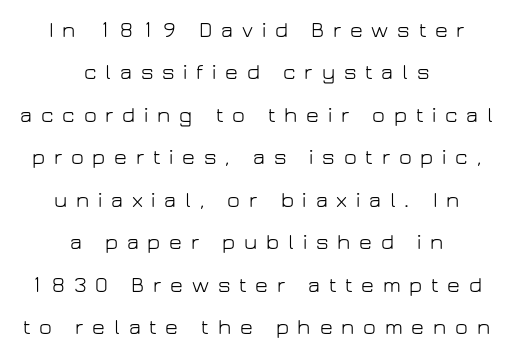
{"italic": "no", "bold": "no", "underline": "no", "align": "center", "line_spacing": "loose", "line_spacing_ratio": 1.93, "letter_spacing": "wide", "letter_spacing_em": 0.4, "glyph_px": 22}
